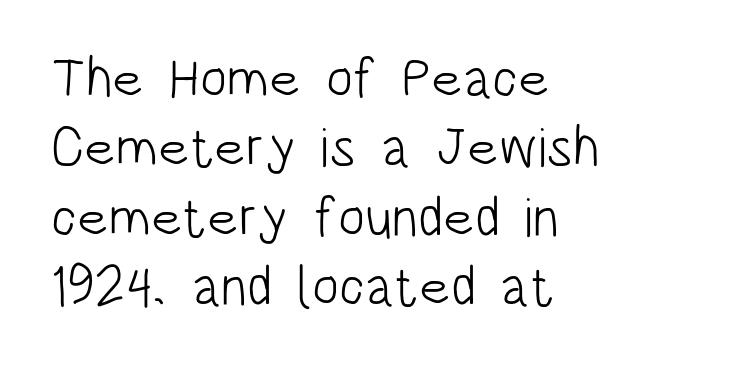
{"serif": "no", "italic": "no", "bold": "no", "weight": "light", "width": "condensed", "stroke_contrast": "low", "x_height": "large", "monospaced": "no", "underline": "no", "align": "left", "line_spacing_ratio": 1.24, "letter_spacing": "normal", "letter_spacing_em": 0.0, "glyph_px": 56}
